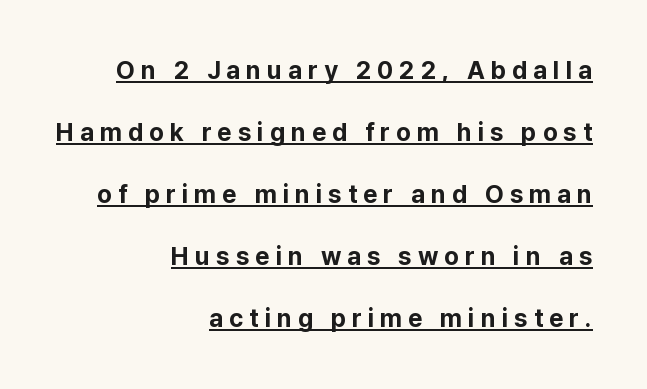
Q: Is the text bold? A: Yes.
Q: Is the text italic (slanted)? A: No, it is upright.
Q: Is the text underlined? A: Yes.
Q: How is the paragraph aligned? A: Right-aligned.
Q: Is the spacing between letters normal or unusually wide? A: Unusually wide.
Q: Is the spacing between lines tight, normal or loose? A: Loose.
